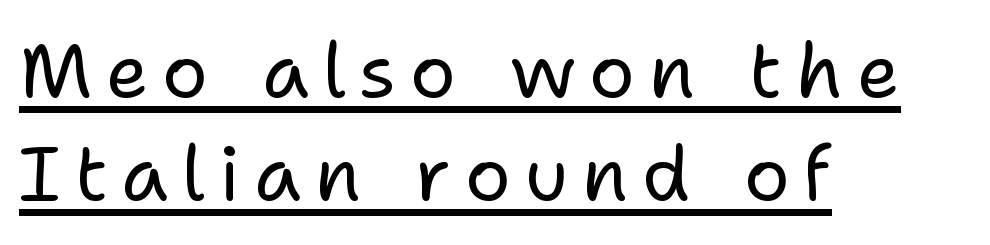
Q: Is the text bold? A: No.
Q: Is the text italic (slanted)? A: No, it is upright.
Q: Is the typeface a serif or a sans-serif typeface? A: Sans-serif.
Q: Is the text underlined? A: Yes.
Q: How is the paragraph aligned? A: Left-aligned.
Q: Is the spacing between lines tight, normal or loose? A: Normal.
Q: Width (condensed, normal, or wide)? A: Normal.
Q: Stroke contrast? A: Low.
Q: x-height? A: Medium.
Q: Monospaced? A: No.
